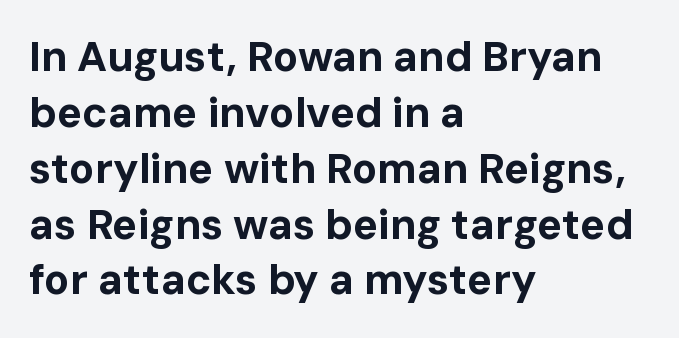
Q: Is the text bold? A: Yes.
Q: Is the text italic (slanted)? A: No, it is upright.
Q: Is the typeface a serif or a sans-serif typeface? A: Sans-serif.
Q: Is the text underlined? A: No.
Q: How is the paragraph aligned? A: Left-aligned.
Q: Is the spacing between letters normal or unusually wide? A: Normal.
Q: Is the spacing between lines tight, normal or loose? A: Normal.
Q: Width (condensed, normal, or wide)? A: Normal.
Q: Stroke contrast? A: Low.
Q: x-height? A: Medium.
Q: Monospaced? A: No.
